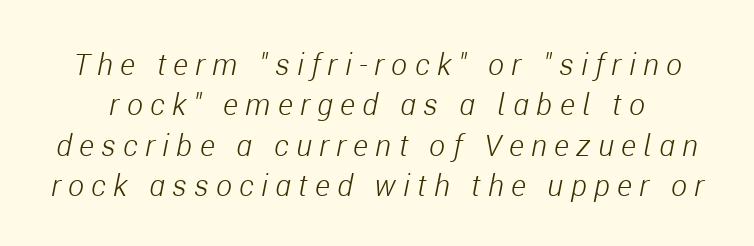
{"italic": "yes", "lean": "right", "slant_degrees": 11, "bold": "no", "weight": "light", "width": "condensed", "stroke_contrast": "low", "x_height": "medium", "monospaced": "no", "underline": "no", "line_spacing": "normal", "line_spacing_ratio": 1.35, "letter_spacing": "wide", "letter_spacing_em": 0.25, "glyph_px": 30}
